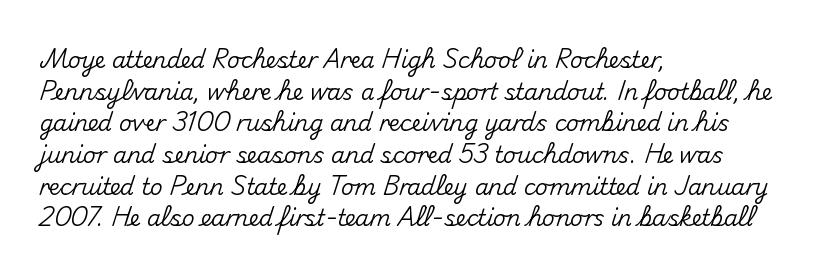
Q: Is the text italic (slanted)? A: Yes.
Q: Is the text underlined? A: No.
Q: How is the paragraph aligned? A: Left-aligned.
Q: Is the spacing between letters normal or unusually wide? A: Normal.
Q: Is the spacing between lines tight, normal or loose? A: Normal.
